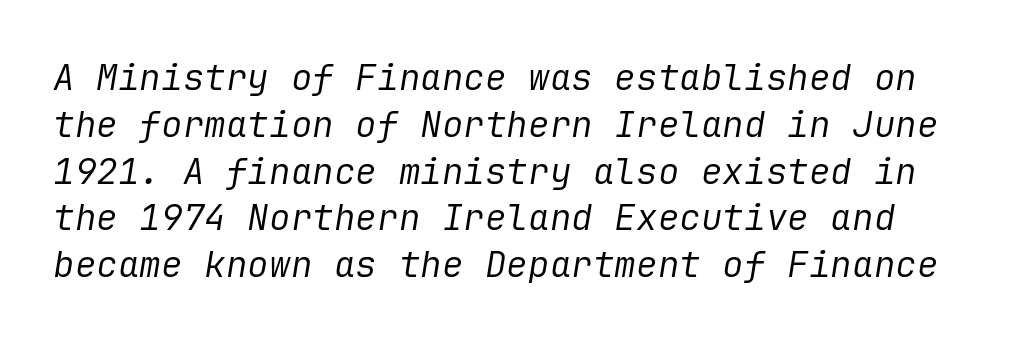
Q: Is the text bold? A: No.
Q: Is the text italic (slanted)? A: Yes, it leans right by about 9 degrees.
Q: Is the text underlined? A: No.
Q: Is the spacing between letters normal or unusually wide? A: Normal.
Q: Is the spacing between lines tight, normal or loose? A: Normal.
Q: Width (condensed, normal, or wide)? A: Normal.
Q: Stroke contrast? A: Low.
Q: x-height? A: Medium.
